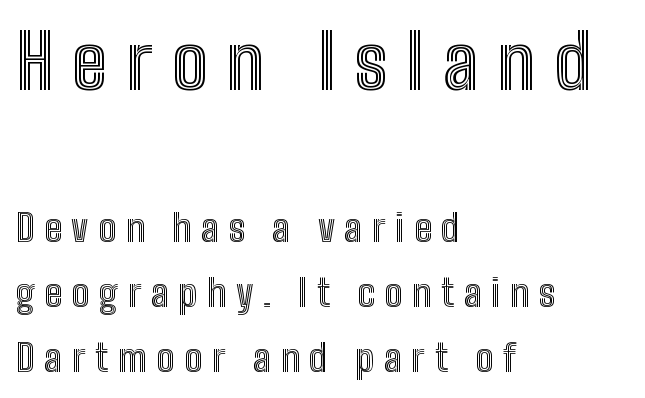
{"italic": "no", "width": "condensed", "x_height": "medium", "monospaced": "no", "underline": "no", "align": "left", "line_spacing_ratio": 1.71, "letter_spacing": "wide", "letter_spacing_em": 0.25, "larger_block": "first", "size_ratio": 1.97, "glyph_px": 75}
